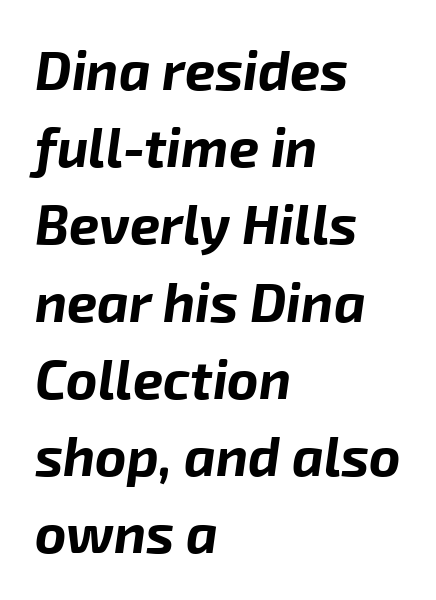
Q: Is the text bold? A: Yes.
Q: Is the text italic (slanted)? A: Yes, it leans right by about 8 degrees.
Q: Is the text underlined? A: No.
Q: How is the paragraph aligned? A: Left-aligned.
Q: Is the spacing between letters normal or unusually wide? A: Normal.
Q: Is the spacing between lines tight, normal or loose? A: Normal.
Q: Width (condensed, normal, or wide)? A: Normal.
Q: Stroke contrast? A: Low.
Q: x-height? A: Medium.
Q: Monospaced? A: No.
